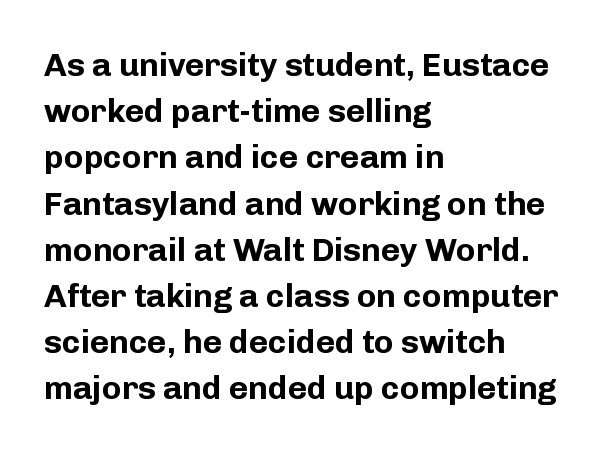
The typography opts for an upright posture over an oblique one. You can tell from the bare stems that sans-serif type was used. The glyphs are unaccompanied by any horizontal stroke below them. The rows are spaced the way most documents space them.
